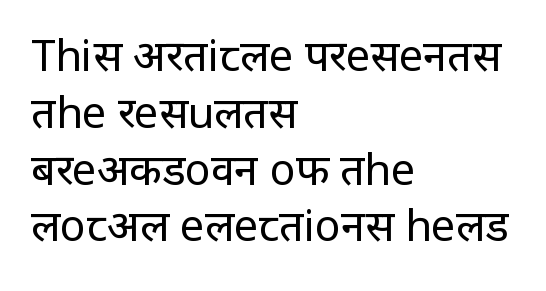
The image shows 43 px regular-weight, condensed sans-serif type, upright; set left-aligned, normal line spacing (1.32x), normal letter spacing, not underlined; low stroke contrast and a large x-height.
